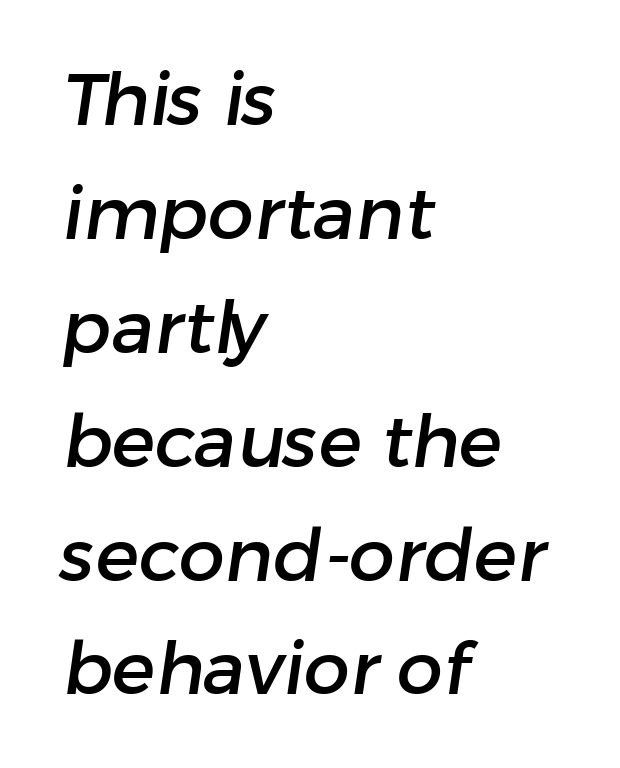
Q: Is the typeface a serif or a sans-serif typeface? A: Sans-serif.
Q: Is the text underlined? A: No.
Q: How is the paragraph aligned? A: Left-aligned.
Q: Is the spacing between letters normal or unusually wide? A: Normal.
Q: Is the spacing between lines tight, normal or loose? A: Normal.
Q: Width (condensed, normal, or wide)? A: Normal.
Q: Stroke contrast? A: Low.
Q: x-height? A: Medium.
Q: Monospaced? A: No.
